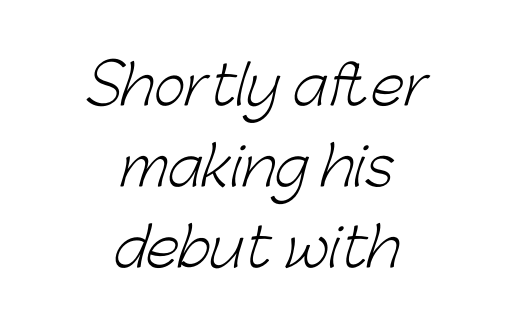
Q: Is the text bold? A: No.
Q: Is the typeface a serif or a sans-serif typeface? A: Sans-serif.
Q: Is the text underlined? A: No.
Q: How is the paragraph aligned? A: Centered.
Q: Is the spacing between letters normal or unusually wide? A: Normal.
Q: Is the spacing between lines tight, normal or loose? A: Normal.
Q: Width (condensed, normal, or wide)? A: Normal.
Q: Stroke contrast? A: Low.
Q: x-height? A: Medium.
Q: Monospaced? A: No.
